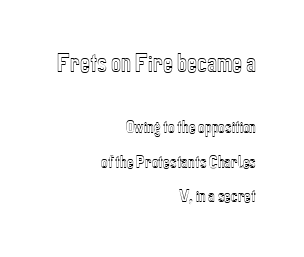
The passage shown is not underscored anywhere. Does the copy run flush right? Yes — the right margin is perfectly even. Italic? Not at all — the glyphs are vertical. Caption: upper text group enlarged, lower text group reduced.
